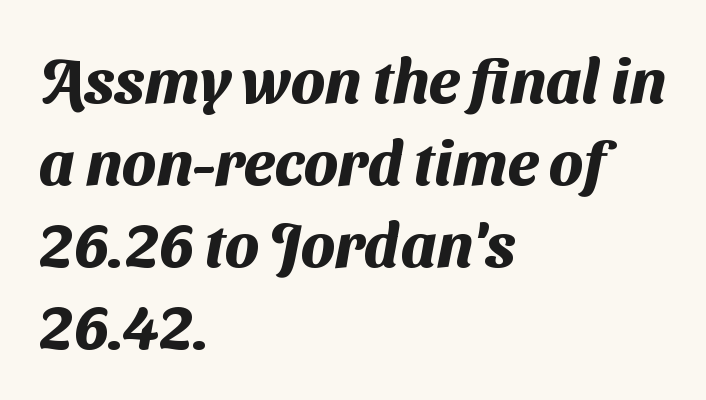
{"serif": "no", "bold": "yes", "weight": "heavy", "width": "normal", "stroke_contrast": "medium", "x_height": "medium", "monospaced": "no", "underline": "no", "align": "left", "line_spacing": "normal", "line_spacing_ratio": 1.32, "letter_spacing": "normal", "letter_spacing_em": 0.0, "glyph_px": 62}
